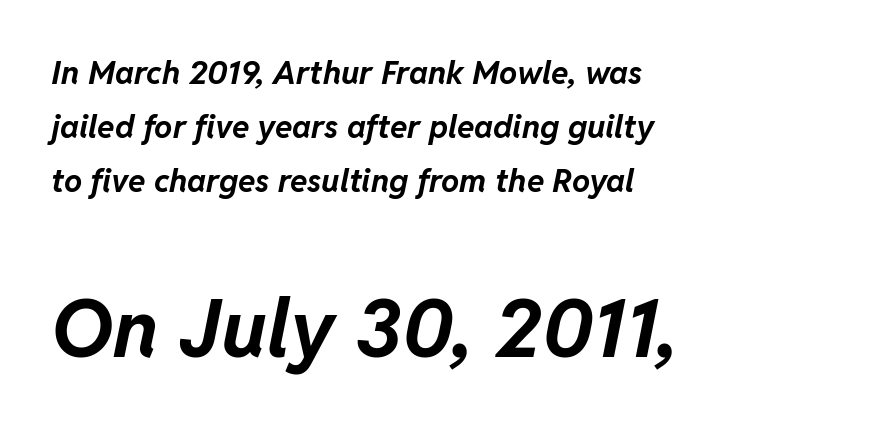
The rows are spaced the way most documents space them. The specimen omits any rule beneath the text block's lines. Words appear dense and cohesive because spacing is normal. It's the slanting kind of type. Reading top to bottom, the characters get bigger at the block break. Where is the straight margin? On the left.
